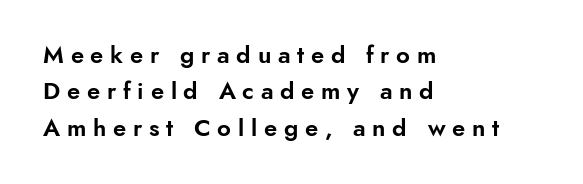
{"italic": "no", "underline": "no", "align": "left", "line_spacing": "normal", "line_spacing_ratio": 1.52, "letter_spacing": "wide", "letter_spacing_em": 0.28, "glyph_px": 24}
